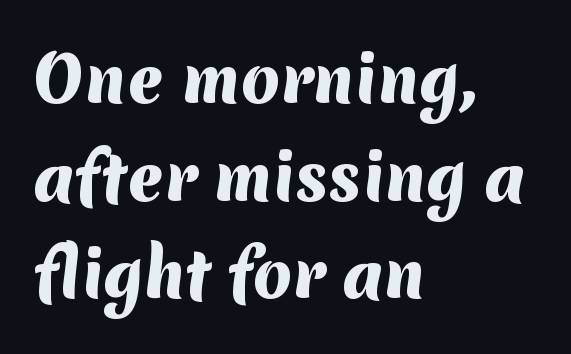
{"serif": "no", "bold": "yes", "weight": "heavy", "width": "normal", "stroke_contrast": "medium", "x_height": "medium", "monospaced": "no", "underline": "no", "align": "left", "line_spacing": "normal", "line_spacing_ratio": 1.55, "letter_spacing": "normal", "letter_spacing_em": 0.0, "glyph_px": 63}
